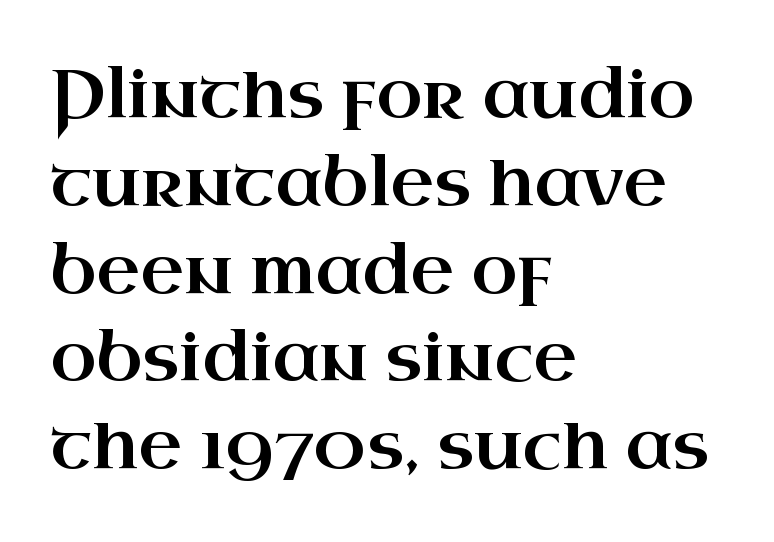
{"serif": "yes", "italic": "no", "width": "wide", "stroke_contrast": "high", "x_height": "small", "monospaced": "no", "underline": "no", "align": "left", "line_spacing": "normal", "line_spacing_ratio": 1.31, "letter_spacing": "normal", "letter_spacing_em": 0.0, "glyph_px": 67}
